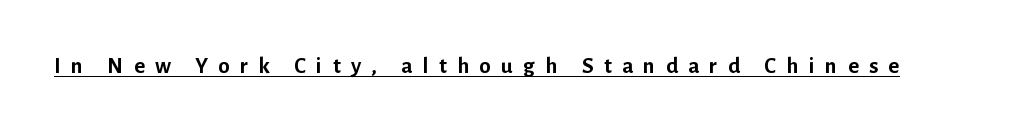
The image shows 23 px bold type, upright; set unusually wide letter spacing (+0.45 em), underlined.
